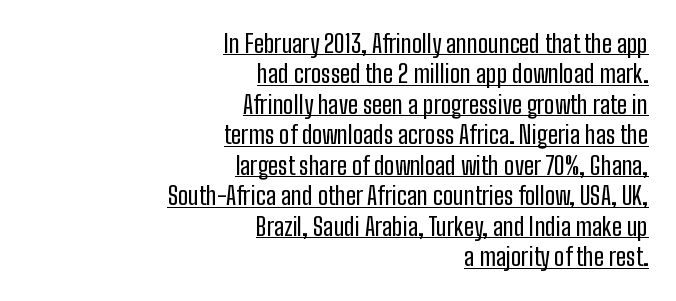
Q: Is the text italic (slanted)? A: No, it is upright.
Q: Is the text underlined? A: Yes.
Q: How is the paragraph aligned? A: Right-aligned.
Q: Is the spacing between letters normal or unusually wide? A: Normal.
